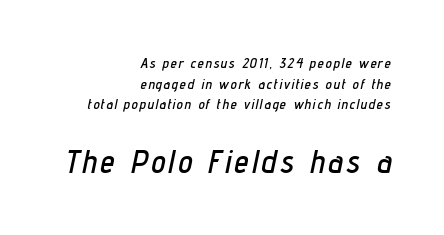
Is the type slanted? Yes — the strokes lean at a clear angle. Is this a fixed-width face? No — the glyphs have proportional, varying widths. The baseline area is clear. The vertical gap from one line to the next is medium. Reading down the block, your eye finds every line finishing at a fixed right position. Character size in the trailing block exceeds that of the leading block.
